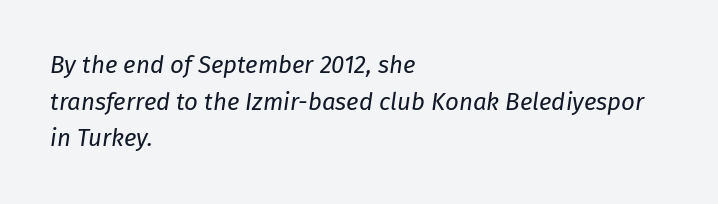
The image shows 24 px text type, italic (leaning right); set left-aligned, normal line spacing (1.53x), normal letter spacing, not underlined.
